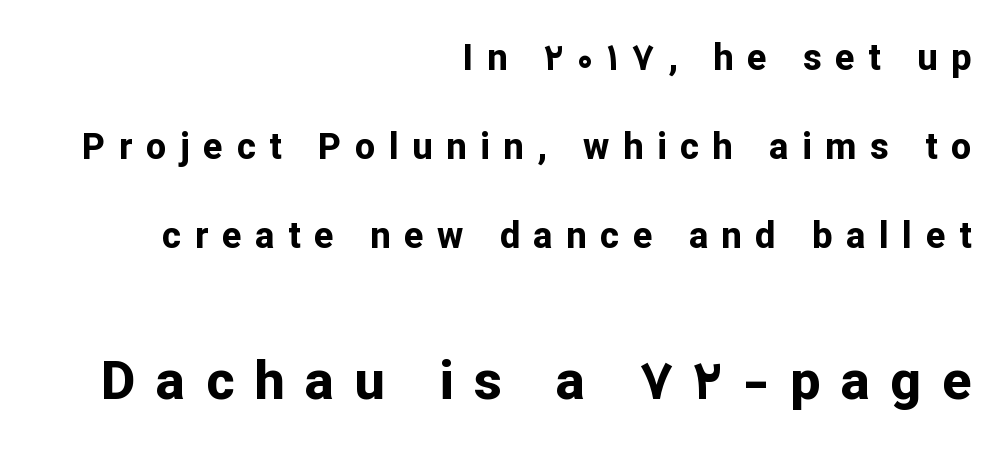
Q: Is the text bold? A: Yes.
Q: Is the text italic (slanted)? A: No, it is upright.
Q: Is the typeface a serif or a sans-serif typeface? A: Sans-serif.
Q: Is the text underlined? A: No.
Q: How is the paragraph aligned? A: Right-aligned.
Q: Is the spacing between letters normal or unusually wide? A: Unusually wide.
Q: Is the spacing between lines tight, normal or loose? A: Loose.
Q: Which block of text is set in a larger size, the first (top) or the second (bottom)? A: The second (bottom) one.
Q: Width (condensed, normal, or wide)? A: Normal.
Q: Stroke contrast? A: Low.
Q: x-height? A: Medium.
Q: Monospaced? A: No.
